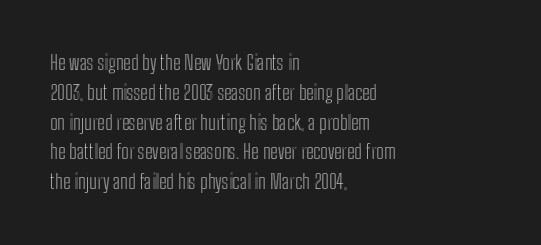
Notice how descenders clear the ascenders below comfortably — that's standard leading. In terms of letterspacing, this is plain default setting. Descender tails drop into unmarked territory. Layout note: lines flush left. The typography opts for an upright posture over an oblique one.
